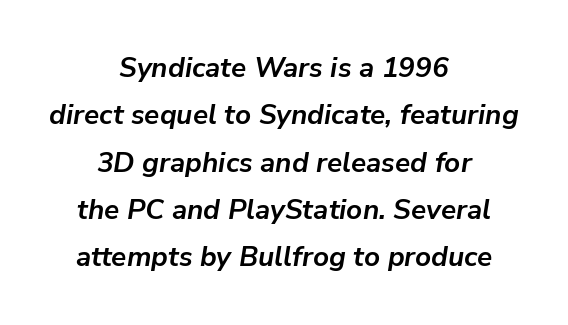
The image shows 28 px semibold type, italic (leaning right); set centered, normal line spacing (1.69x), normal letter spacing, not underlined; low stroke contrast and a medium x-height.
